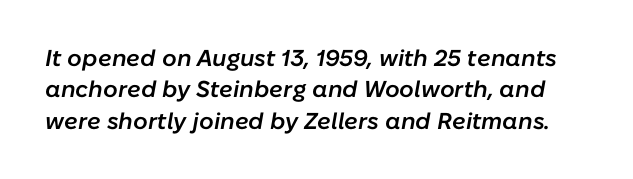
{"italic": "yes", "lean": "right", "slant_degrees": 10, "bold": "semi", "underline": "no", "line_spacing": "normal", "line_spacing_ratio": 1.36, "letter_spacing": "normal", "letter_spacing_em": 0.0, "glyph_px": 23}
